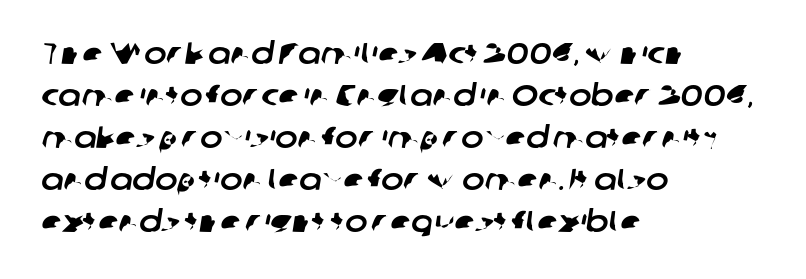
The image shows 30 px sans-serif type; set left-aligned, normal line spacing (1.4x), normal letter spacing, not underlined; low stroke contrast and a medium x-height.
